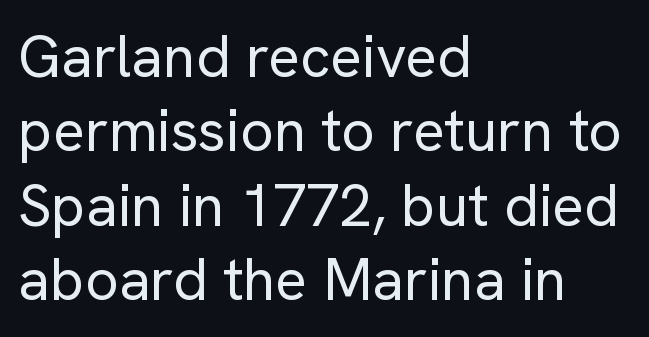
The image shows 59 px regular-weight sans-serif type, upright; set left-aligned, normal line spacing (1.26x), normal letter spacing, not underlined; low stroke contrast and a medium x-height.
